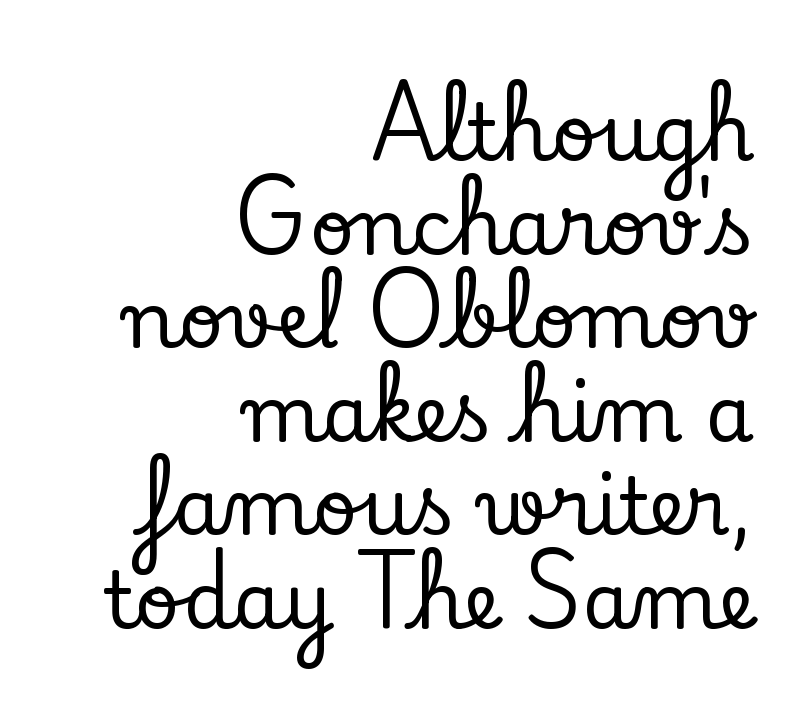
Q: Is the text italic (slanted)? A: No, it is upright.
Q: Is the text underlined? A: No.
Q: How is the paragraph aligned? A: Right-aligned.
Q: Is the spacing between letters normal or unusually wide? A: Normal.
Q: Width (condensed, normal, or wide)? A: Normal.
Q: Stroke contrast? A: Low.
Q: x-height? A: Small.
Q: Monospaced? A: No.
